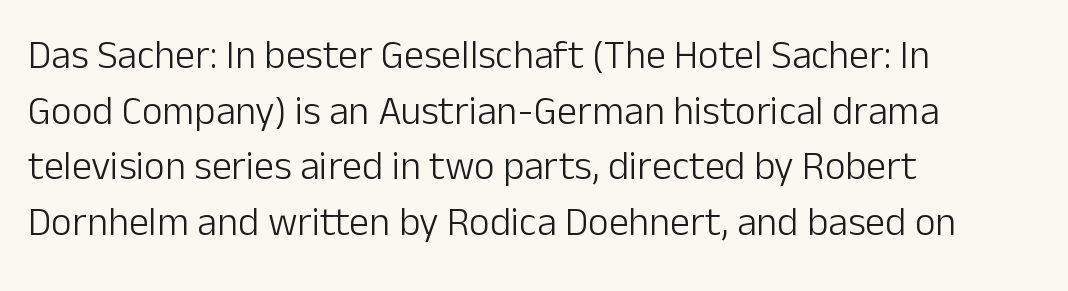
{"serif": "no", "italic": "no", "bold": "no", "weight": "light", "width": "normal", "stroke_contrast": "low", "x_height": "medium", "monospaced": "no", "underline": "no", "align": "left", "line_spacing": "normal", "line_spacing_ratio": 1.39, "letter_spacing": "normal", "letter_spacing_em": 0.0, "glyph_px": 40}
